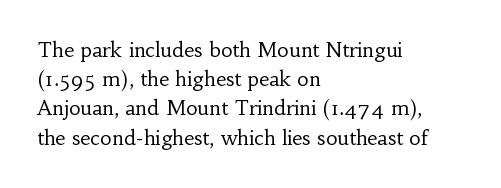
{"italic": "no", "bold": "no", "underline": "no", "align": "left", "line_spacing": "normal", "line_spacing_ratio": 1.46, "letter_spacing": "normal", "letter_spacing_em": 0.0, "glyph_px": 20}
